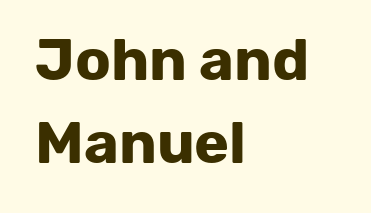
Q: Is the text bold? A: Yes.
Q: Is the text italic (slanted)? A: No, it is upright.
Q: Is the typeface a serif or a sans-serif typeface? A: Sans-serif.
Q: Is the text underlined? A: No.
Q: How is the paragraph aligned? A: Left-aligned.
Q: Is the spacing between letters normal or unusually wide? A: Normal.
Q: Is the spacing between lines tight, normal or loose? A: Normal.
Q: Width (condensed, normal, or wide)? A: Normal.
Q: Stroke contrast? A: Low.
Q: x-height? A: Medium.
Q: Monospaced? A: No.
